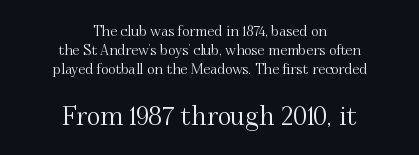
The image shows 26 px text type, upright; set centered, normal line spacing (1.36x), normal letter spacing, not underlined; the second (bottom) block is 1.86x larger.
